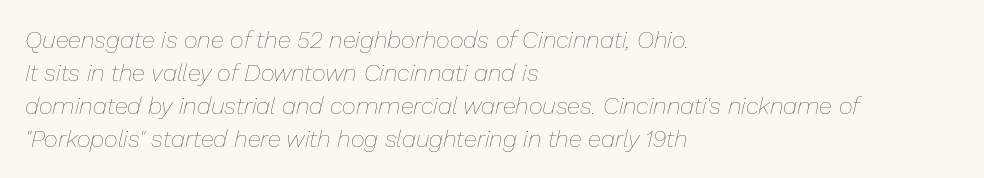
Only glyphs here, with clear space below each row. Horizontally, the lines are justified to the leading edge only. Emphasis-style slanted type is in use. The rows are spaced the way most documents space them. Is the stroke heavy? The answer is a plain regular-or-lighter.
